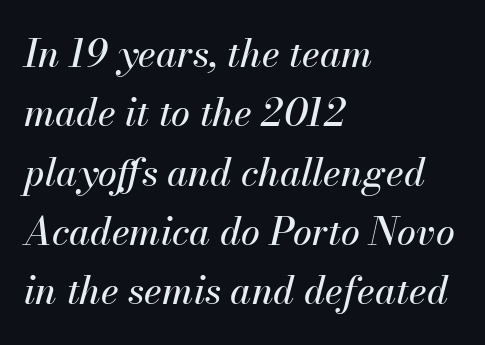
Q: Is the text italic (slanted)? A: Yes, it leans right by about 13 degrees.
Q: Is the text underlined? A: No.
Q: How is the paragraph aligned? A: Left-aligned.
Q: Is the spacing between letters normal or unusually wide? A: Normal.
Q: Is the spacing between lines tight, normal or loose? A: Normal.
Q: Width (condensed, normal, or wide)? A: Normal.
Q: Stroke contrast? A: Medium.
Q: x-height? A: Small.
Q: Monospaced? A: No.
